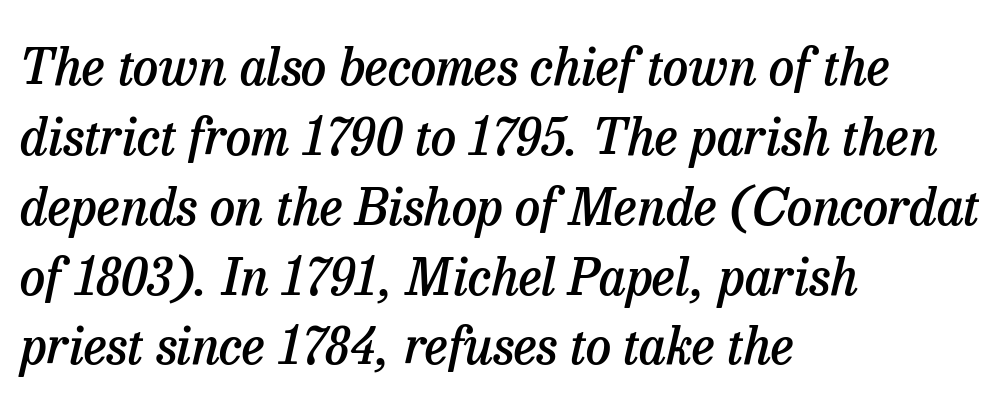
The image shows 51 px semibold serif type, italic (leaning right); set left-aligned, normal line spacing (1.37x), normal letter spacing, not underlined; low stroke contrast and a medium x-height.
